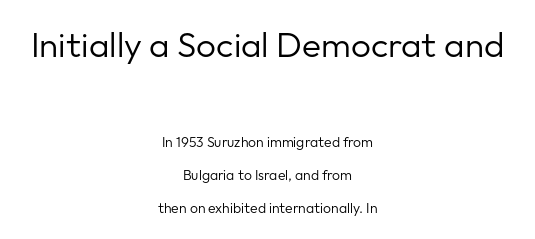
The image shows 35 px regular-weight sans-serif type, upright; set centered, loose line spacing (2.36x), normal letter spacing, not underlined; the first (top) block is 2.5x larger; low stroke contrast and a medium x-height.
